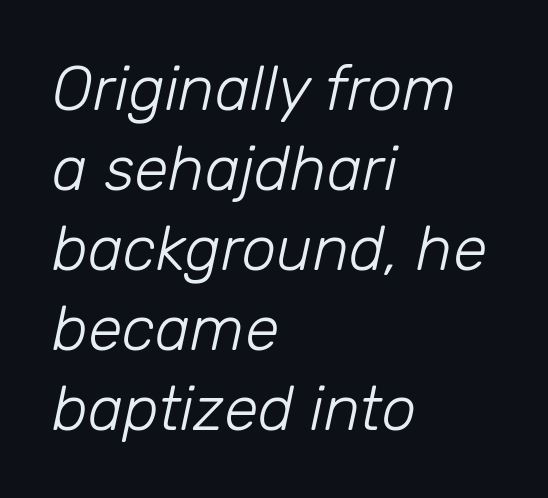
Q: Is the text bold? A: No.
Q: Is the text italic (slanted)? A: Yes, it leans right by about 12 degrees.
Q: Is the text underlined? A: No.
Q: How is the paragraph aligned? A: Left-aligned.
Q: Is the spacing between letters normal or unusually wide? A: Normal.
Q: Is the spacing between lines tight, normal or loose? A: Normal.
Q: Width (condensed, normal, or wide)? A: Normal.
Q: Stroke contrast? A: Low.
Q: x-height? A: Medium.
Q: Monospaced? A: No.
